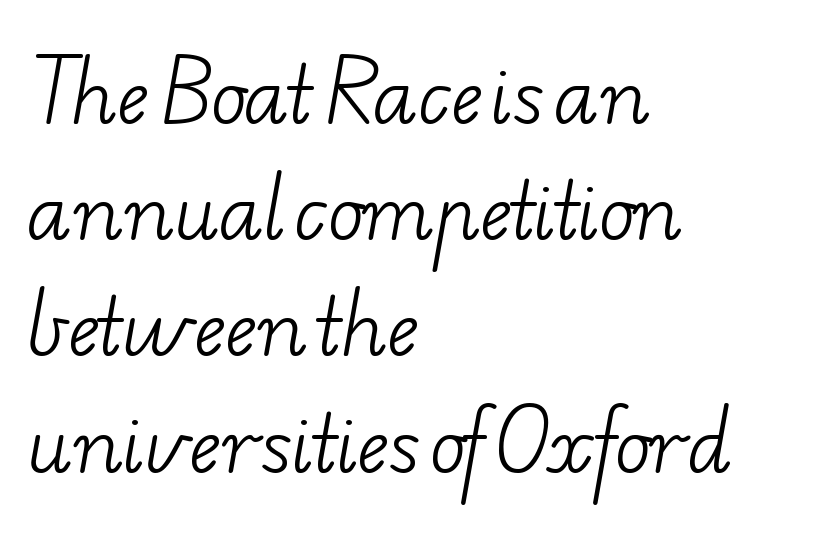
{"serif": "yes", "bold": "no", "weight": "light", "width": "wide", "stroke_contrast": "low", "x_height": "small", "monospaced": "no", "underline": "no", "align": "left", "line_spacing": "normal", "line_spacing_ratio": 1.55, "letter_spacing": "normal", "letter_spacing_em": 0.0, "glyph_px": 75}
